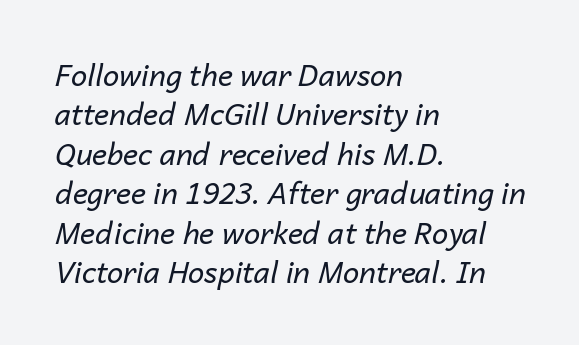
{"italic": "yes", "lean": "right", "slant_degrees": 14, "bold": "no", "weight": "regular", "width": "normal", "stroke_contrast": "low", "x_height": "medium", "monospaced": "no", "underline": "no", "align": "left", "line_spacing": "normal", "line_spacing_ratio": 1.36, "letter_spacing": "normal", "letter_spacing_em": 0.0, "glyph_px": 29}
